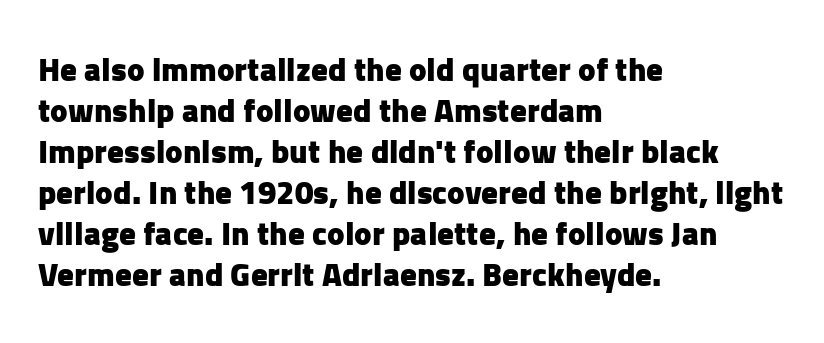
Q: Is the text bold? A: Yes.
Q: Is the text italic (slanted)? A: No, it is upright.
Q: Is the typeface a serif or a sans-serif typeface? A: Sans-serif.
Q: Is the text underlined? A: No.
Q: How is the paragraph aligned? A: Left-aligned.
Q: Is the spacing between letters normal or unusually wide? A: Normal.
Q: Width (condensed, normal, or wide)? A: Normal.
Q: Stroke contrast? A: Low.
Q: x-height? A: Medium.
Q: Monospaced? A: No.
